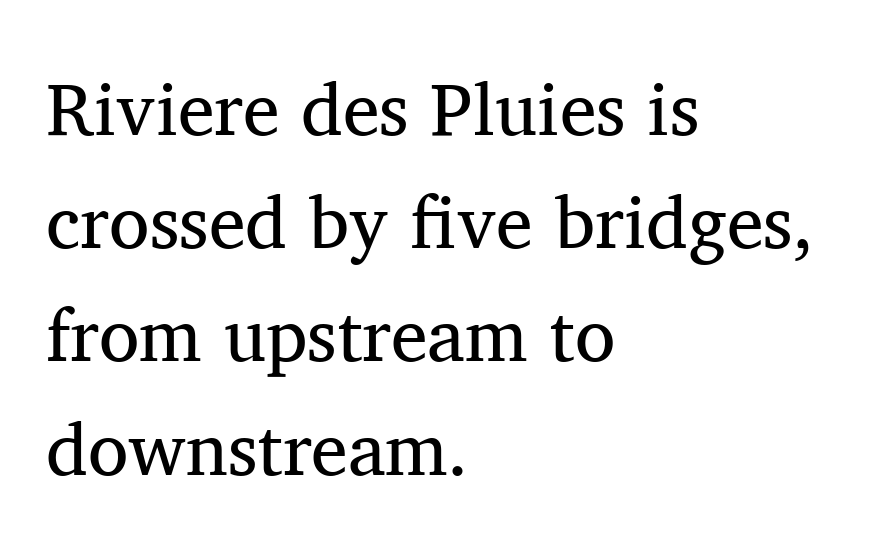
The image shows 74 px regular-weight serif type, upright; set left-aligned, normal line spacing (1.53x), normal letter spacing, not underlined; medium stroke contrast and a medium x-height.
